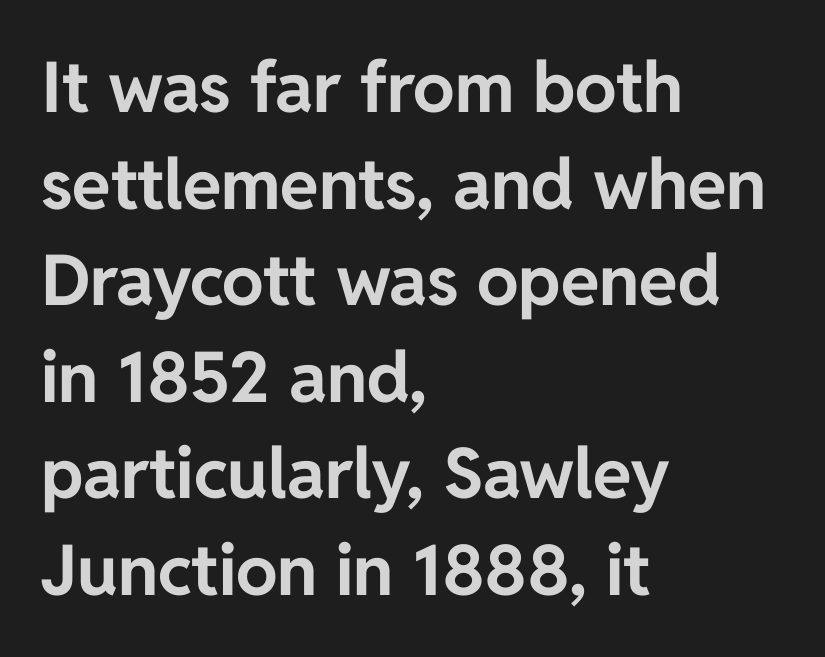
The image shows 70 px bold sans-serif type, upright; set left-aligned, normal line spacing (1.38x), normal letter spacing, not underlined; low stroke contrast and a medium x-height.
